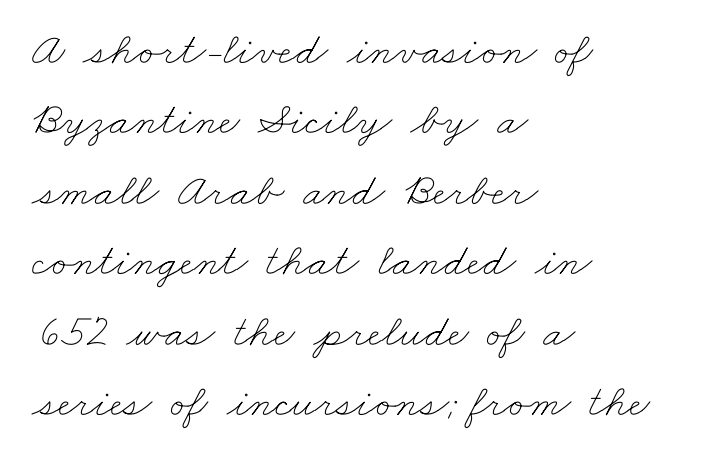
Q: Is the text bold? A: No.
Q: Is the text underlined? A: No.
Q: How is the paragraph aligned? A: Left-aligned.
Q: Is the spacing between letters normal or unusually wide? A: Normal.
Q: Is the spacing between lines tight, normal or loose? A: Normal.
Q: Width (condensed, normal, or wide)? A: Wide.
Q: Stroke contrast? A: Low.
Q: x-height? A: Small.
Q: Monospaced? A: No.
